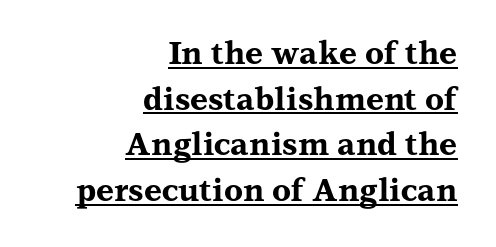
The designer left line spacing at the default. Strong, thick strokes mark this as bold type. In terms of posture, this sample is upright. Type style note: has serifs. The ragged edge is on the left, which tells us the setting is flush right.
